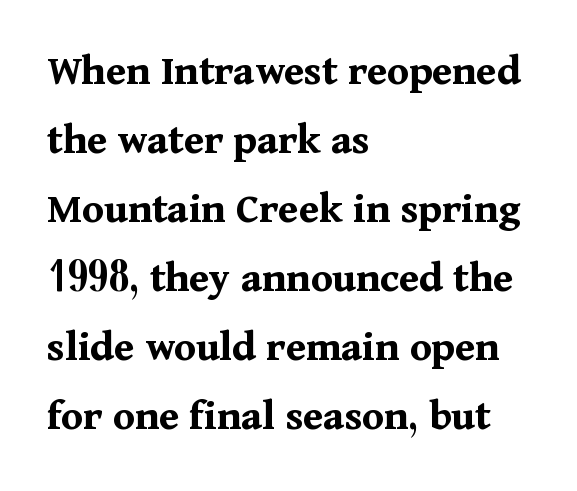
The image shows 44 px bold serif type, upright; set left-aligned, normal line spacing (1.57x), normal letter spacing, not underlined; medium stroke contrast and a medium x-height.
